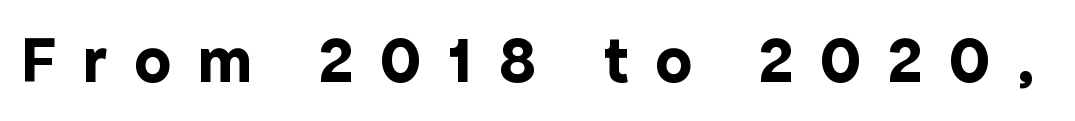
{"serif": "no", "italic": "no", "bold": "yes", "weight": "bold", "width": "normal", "x_height": "medium", "monospaced": "no", "underline": "no", "letter_spacing": "wide", "letter_spacing_em": 0.41, "glyph_px": 66}
